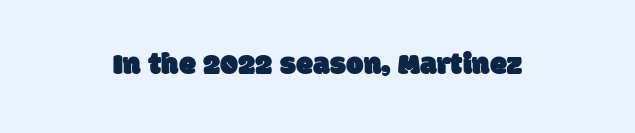
Think of a printed novel: that variable character pitch is what you see here. Does extra space separate the letters? No, they use regular spacing. The paragraph has two soft edges and a firm central axis. The passage shown is typeset with a sans-serif family. Letters rest on an invisible, unmarked baseline.
